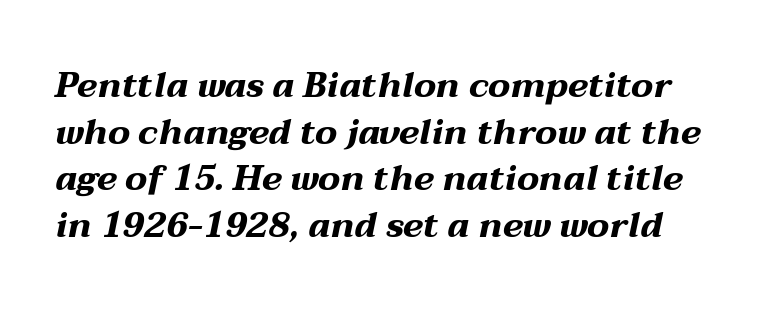
The image shows 35 px bold, wide type, italic (leaning right); set normal line spacing (1.33x), normal letter spacing, not underlined; medium stroke contrast and a medium x-height.
